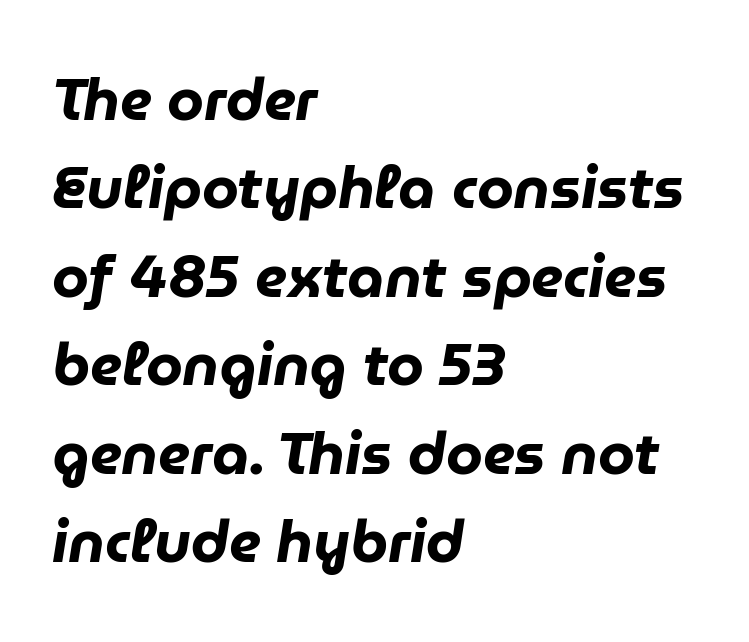
{"italic": "yes", "lean": "right", "slant_degrees": 9, "bold": "yes", "weight": "heavy", "width": "normal", "stroke_contrast": "low", "x_height": "medium", "monospaced": "no", "underline": "no", "align": "left", "line_spacing": "normal", "line_spacing_ratio": 1.5, "letter_spacing": "normal", "letter_spacing_em": 0.0, "glyph_px": 59}
